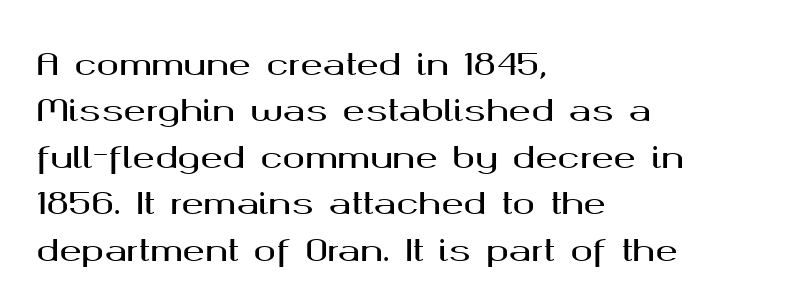
{"serif": "no", "italic": "no", "width": "wide", "stroke_contrast": "medium", "x_height": "medium", "monospaced": "no", "underline": "no", "align": "left", "line_spacing": "normal", "line_spacing_ratio": 1.55, "letter_spacing": "normal", "letter_spacing_em": 0.0, "glyph_px": 30}
